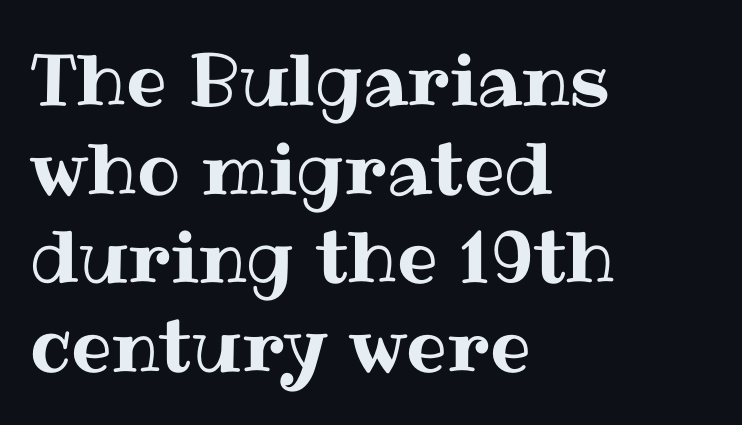
{"italic": "no", "width": "normal", "stroke_contrast": "medium", "x_height": "medium", "monospaced": "no", "underline": "no", "align": "left", "line_spacing_ratio": 1.23, "letter_spacing": "normal", "letter_spacing_em": 0.0, "glyph_px": 72}
